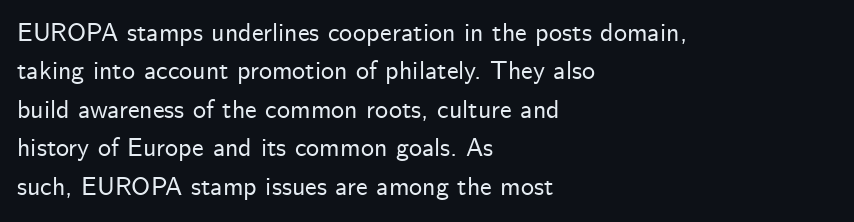
Q: Is the text italic (slanted)? A: No, it is upright.
Q: Is the text underlined? A: No.
Q: How is the paragraph aligned? A: Left-aligned.
Q: Is the spacing between letters normal or unusually wide? A: Normal.
Q: Is the spacing between lines tight, normal or loose? A: Normal.
